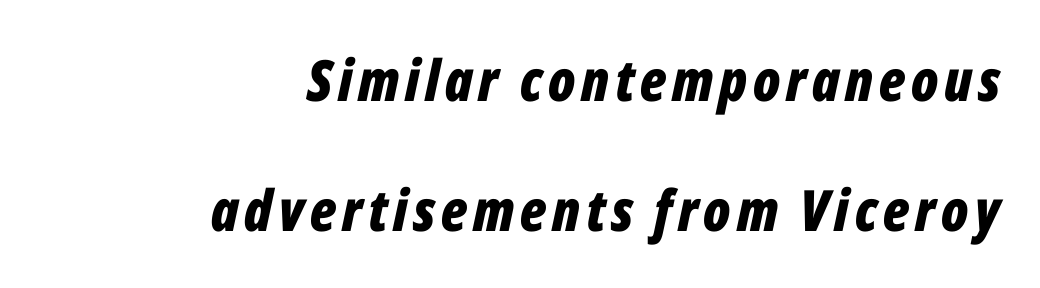
Q: Is the text bold? A: Yes.
Q: Is the text italic (slanted)? A: Yes, it leans right by about 12 degrees.
Q: Is the text underlined? A: No.
Q: How is the paragraph aligned? A: Right-aligned.
Q: Is the spacing between lines tight, normal or loose? A: Loose.
Q: Width (condensed, normal, or wide)? A: Condensed.
Q: Stroke contrast? A: Low.
Q: x-height? A: Medium.
Q: Monospaced? A: No.
